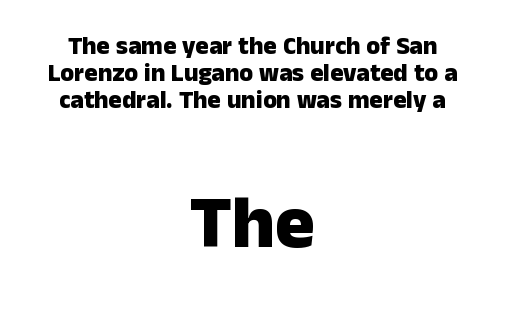
{"serif": "no", "italic": "no", "bold": "yes", "weight": "heavy", "width": "normal", "stroke_contrast": "low", "x_height": "medium", "monospaced": "no", "underline": "no", "align": "center", "line_spacing": "tight", "line_spacing_ratio": 1.09, "letter_spacing": "normal", "letter_spacing_em": 0.0, "larger_block": "second", "size_ratio": 3.0, "glyph_px": 75}
